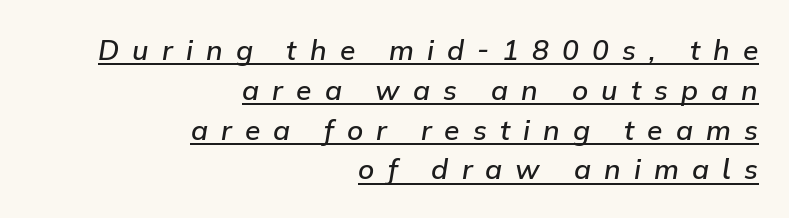
Q: Is the text bold? A: Semi-bold.
Q: Is the text italic (slanted)? A: Yes, it leans right by about 9 degrees.
Q: Is the text underlined? A: Yes.
Q: How is the paragraph aligned? A: Right-aligned.
Q: Is the spacing between letters normal or unusually wide? A: Unusually wide.
Q: Is the spacing between lines tight, normal or loose? A: Normal.
Q: Width (condensed, normal, or wide)? A: Normal.
Q: Stroke contrast? A: Low.
Q: x-height? A: Medium.
Q: Monospaced? A: No.
